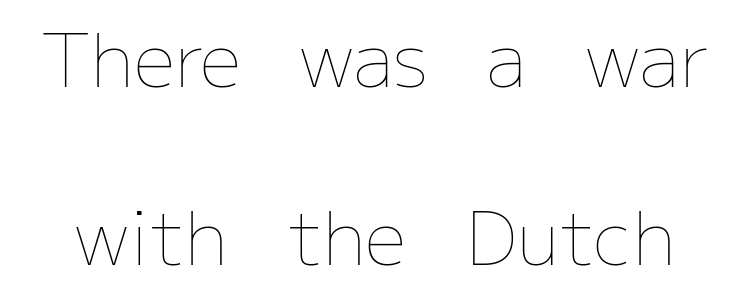
Q: Is the text bold? A: No.
Q: Is the text italic (slanted)? A: No, it is upright.
Q: Is the text underlined? A: No.
Q: Is the spacing between letters normal or unusually wide? A: Normal.
Q: Is the spacing between lines tight, normal or loose? A: Loose.
Q: Width (condensed, normal, or wide)? A: Normal.
Q: Stroke contrast? A: Low.
Q: x-height? A: Medium.
Q: Monospaced? A: No.
